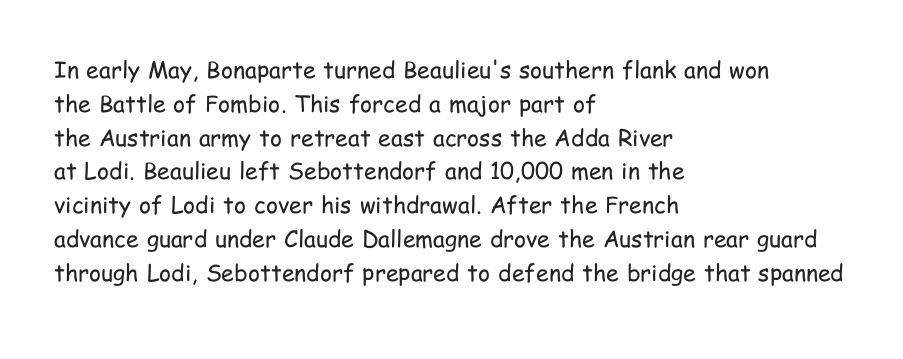
Q: Is the text bold? A: No.
Q: Is the text italic (slanted)? A: No, it is upright.
Q: Is the text underlined? A: No.
Q: How is the paragraph aligned? A: Left-aligned.
Q: Is the spacing between letters normal or unusually wide? A: Normal.
Q: Is the spacing between lines tight, normal or loose? A: Normal.
